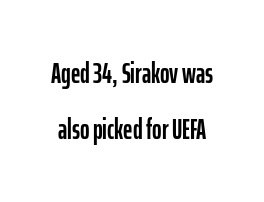
Characters remain perfectly vertical along every line. The face used here is proportionally spaced, like ordinary book or web type. This rendering employs a face without finishing strokes, i.e., a sans-serif. The gap between lines stays unmarked.
